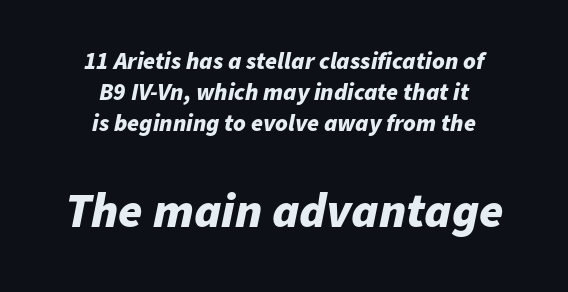
These two chunks differ in scale, with the bottom chunk taking the larger measure. A typesetter would call this zero additional tracking. The lines in this sample share a center point and differ in where they start and stop. Looking at the ascenders, they clearly lean. Regarding leading, the lines here are spaced in the standard way. In terms of weight, the rendering is a true, heavy bold.
